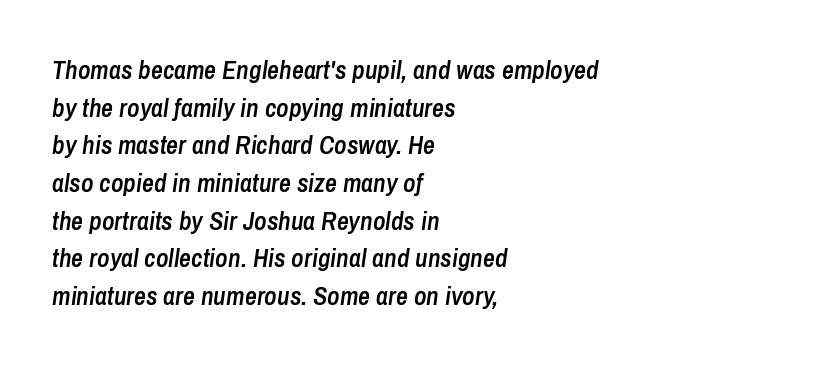
The image shows 26 px text type, italic (leaning right); set left-aligned, normal line spacing (1.45x), normal letter spacing, not underlined.
